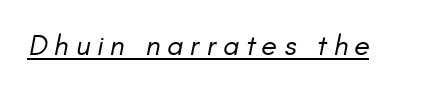
Q: Is the text bold? A: No.
Q: Is the text italic (slanted)? A: Yes, it leans right by about 11 degrees.
Q: Is the text underlined? A: Yes.
Q: Is the spacing between letters normal or unusually wide? A: Unusually wide.
Q: Width (condensed, normal, or wide)? A: Normal.
Q: Stroke contrast? A: Low.
Q: x-height? A: Small.
Q: Monospaced? A: No.
